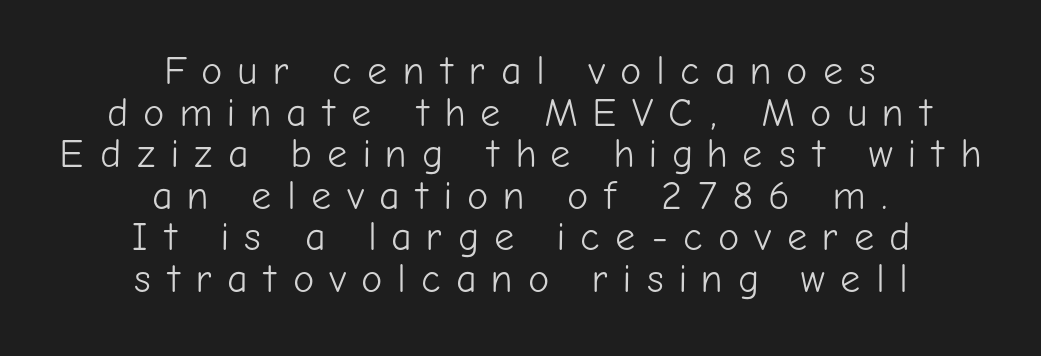
The image shows 40 px light sans-serif type, upright; set centered, tight line spacing (1.04x), unusually wide letter spacing (+0.37 em), not underlined; low stroke contrast and a medium x-height.
